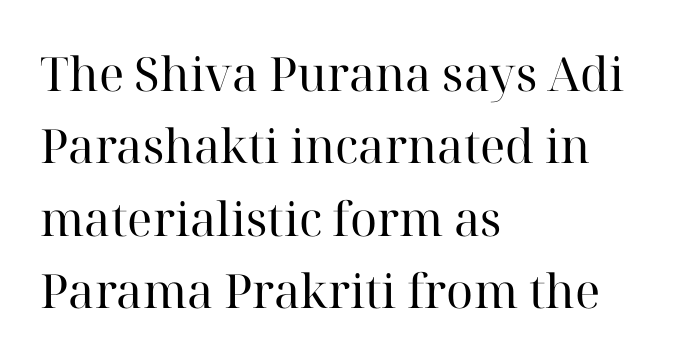
Here the designer chose a conventional face with non-uniform glyph widths. Teacher's note: observe the even left margin — that is flush-left alignment. The lettering holds an erect, upright posture throughout. The glyphs are unaccompanied by any horizontal stroke below them.
